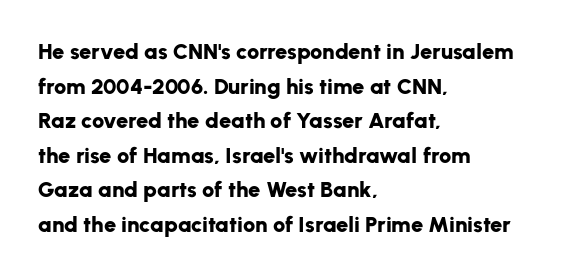
{"italic": "no", "bold": "yes", "underline": "no", "align": "left", "line_spacing": "normal", "line_spacing_ratio": 1.57, "letter_spacing": "normal", "letter_spacing_em": 0.0, "glyph_px": 22}
